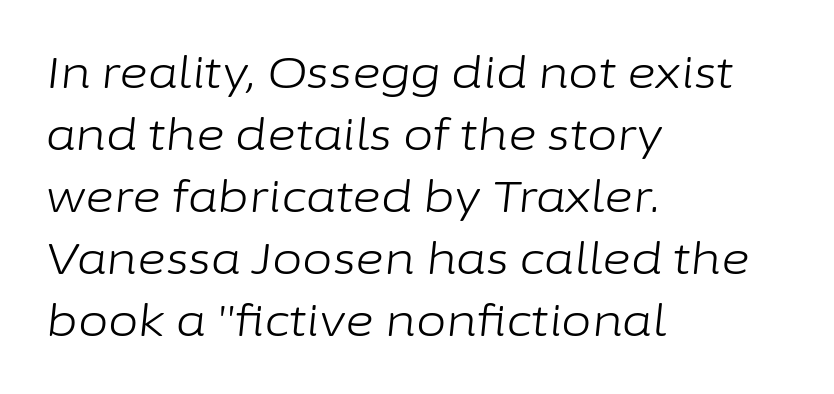
The image shows 44 px light type, italic (leaning right); set left-aligned, normal line spacing (1.41x), normal letter spacing, not underlined; low stroke contrast and a medium x-height.
